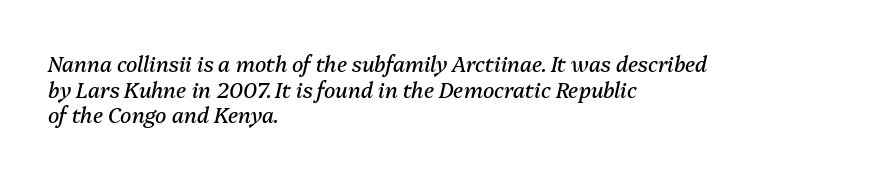
The image shows 21 px text type, italic (leaning right); set left-aligned, line spacing 1.22x, normal letter spacing, not underlined.
